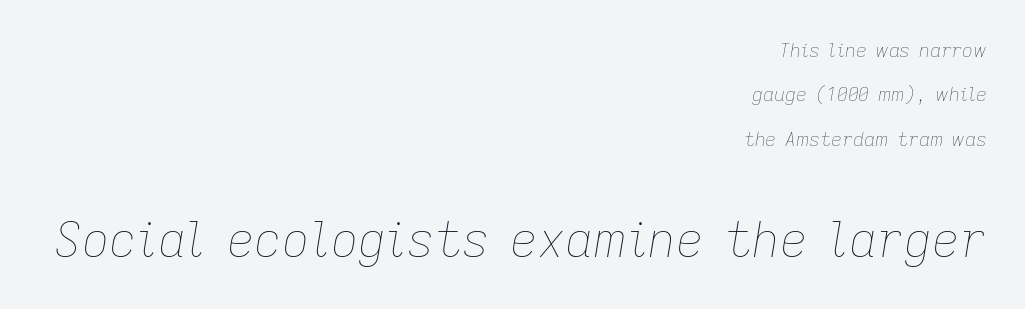
Q: Is the text bold? A: No.
Q: Is the text italic (slanted)? A: Yes, it leans right by about 9 degrees.
Q: Is the text underlined? A: No.
Q: How is the paragraph aligned? A: Right-aligned.
Q: Is the spacing between letters normal or unusually wide? A: Normal.
Q: Is the spacing between lines tight, normal or loose? A: Loose.
Q: Which block of text is set in a larger size, the first (top) or the second (bottom)? A: The second (bottom) one.
Q: Width (condensed, normal, or wide)? A: Normal.
Q: Stroke contrast? A: Low.
Q: x-height? A: Medium.
Q: Monospaced? A: No.
